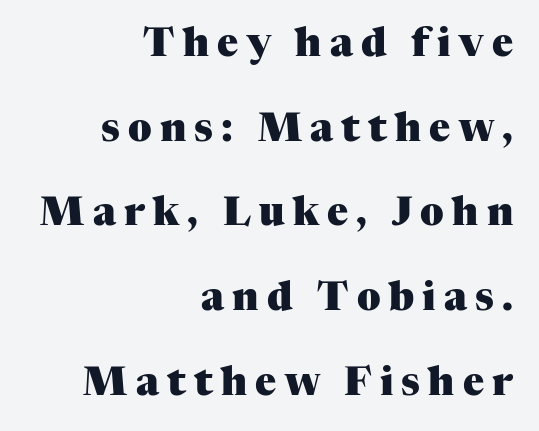
{"serif": "yes", "italic": "no", "bold": "yes", "weight": "heavy", "width": "normal", "stroke_contrast": "medium", "x_height": "medium", "monospaced": "no", "underline": "no", "align": "right", "line_spacing": "loose", "line_spacing_ratio": 2.17, "letter_spacing": "wide", "letter_spacing_em": 0.21, "glyph_px": 39}
